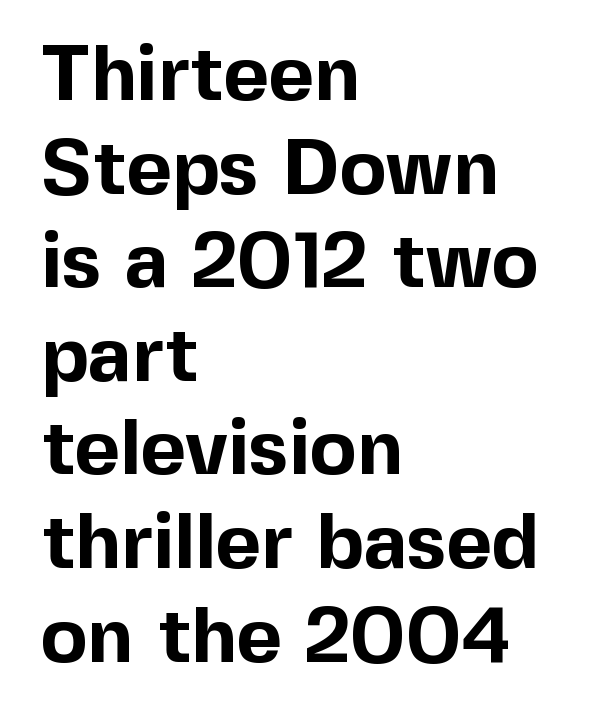
Q: Is the text bold? A: Yes.
Q: Is the text italic (slanted)? A: No, it is upright.
Q: Is the typeface a serif or a sans-serif typeface? A: Sans-serif.
Q: Is the text underlined? A: No.
Q: How is the paragraph aligned? A: Left-aligned.
Q: Is the spacing between letters normal or unusually wide? A: Normal.
Q: Width (condensed, normal, or wide)? A: Normal.
Q: x-height? A: Medium.
Q: Monospaced? A: No.
